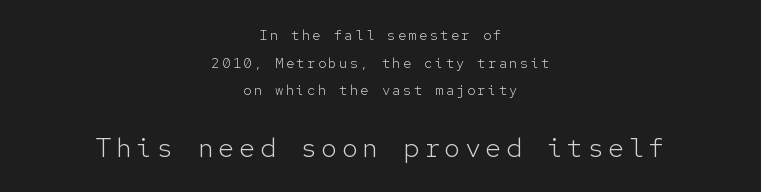
The image shows 27 px text type, upright; set centered, loose line spacing (1.97x), not underlined; the second (bottom) block is 1.93x larger.
